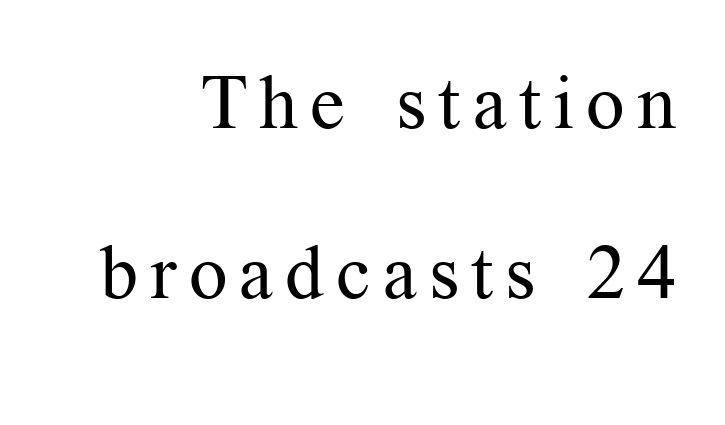
Q: Is the text bold? A: No.
Q: Is the text italic (slanted)? A: No, it is upright.
Q: Is the typeface a serif or a sans-serif typeface? A: Serif.
Q: Is the text underlined? A: No.
Q: How is the paragraph aligned? A: Right-aligned.
Q: Is the spacing between lines tight, normal or loose? A: Loose.
Q: Width (condensed, normal, or wide)? A: Normal.
Q: Stroke contrast? A: Medium.
Q: x-height? A: Medium.
Q: Monospaced? A: No.
